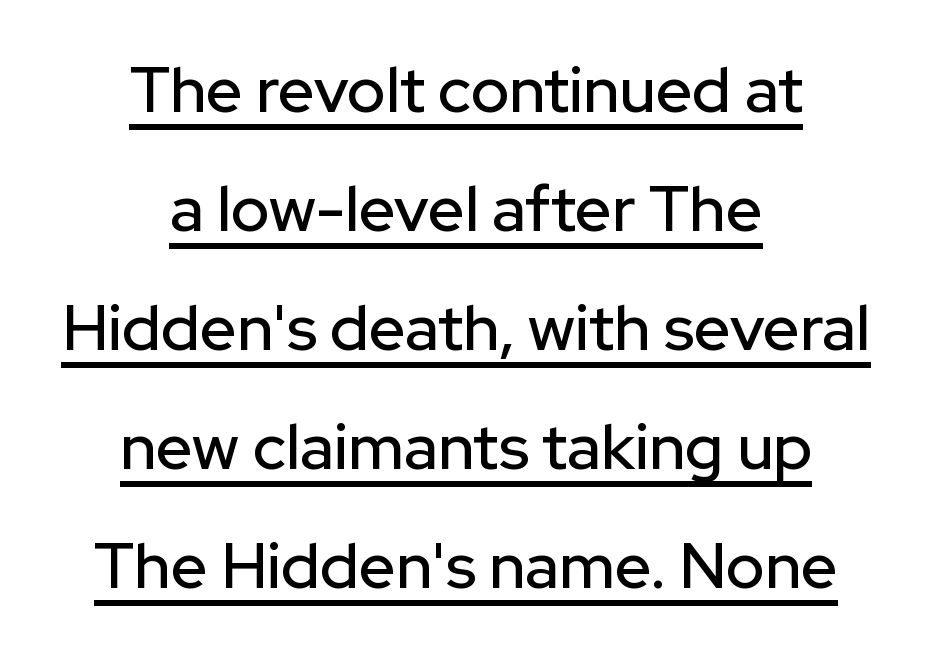
These characters rest on top of a visible drawn line. Look at the tracking — it's just the regular setting, nothing added. Centered paragraph, ragged on both sides. The rendering uses natural spacing where letterforms have individual widths.
